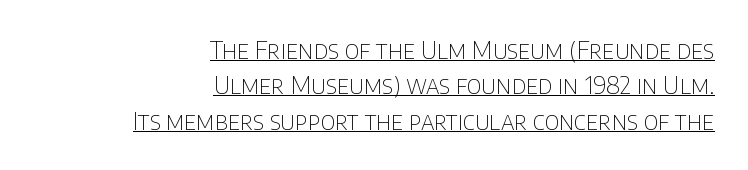
The image shows 24 px text type, upright; set right-aligned, normal line spacing (1.47x), normal letter spacing, underlined.
